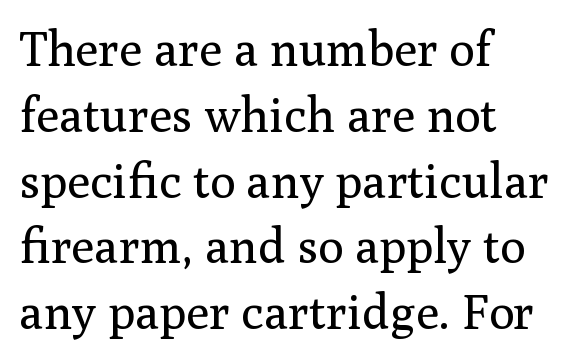
{"serif": "yes", "italic": "no", "bold": "no", "weight": "regular", "width": "normal", "stroke_contrast": "medium", "x_height": "medium", "monospaced": "no", "underline": "no", "align": "left", "line_spacing": "normal", "line_spacing_ratio": 1.37, "letter_spacing": "normal", "letter_spacing_em": 0.0, "glyph_px": 48}
